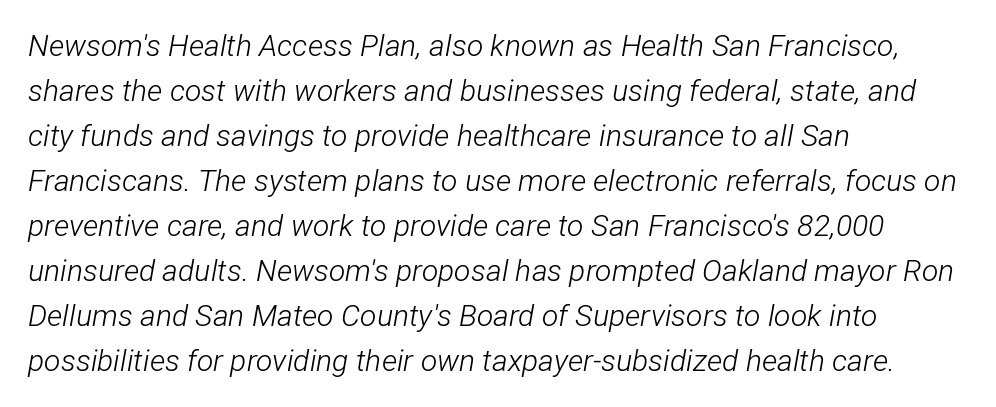
{"italic": "yes", "lean": "right", "slant_degrees": 12, "bold": "no", "weight": "light", "width": "condensed", "stroke_contrast": "low", "x_height": "medium", "monospaced": "no", "underline": "no", "align": "left", "line_spacing": "normal", "line_spacing_ratio": 1.5, "letter_spacing": "normal", "letter_spacing_em": 0.0, "glyph_px": 30}
